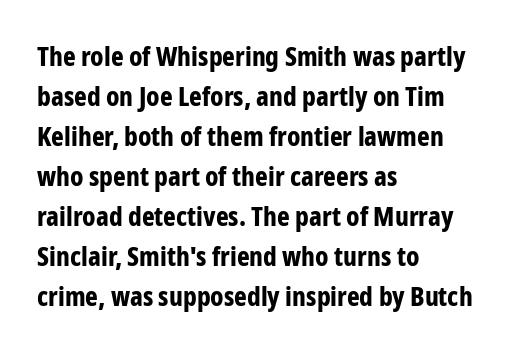
The image shows 27 px bold type, upright; set left-aligned, normal line spacing (1.48x), normal letter spacing, not underlined.
